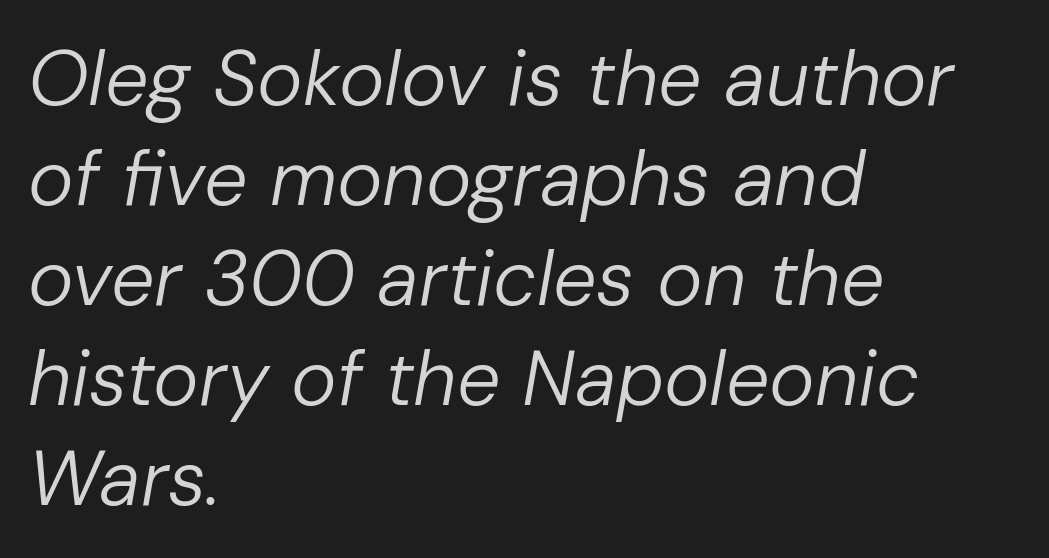
The specimen reads as italic at a glance. Stems here are at most as thick as an everyday book face. The paragraph shown leans on its left margin. Clear beneath every line of the passage.
